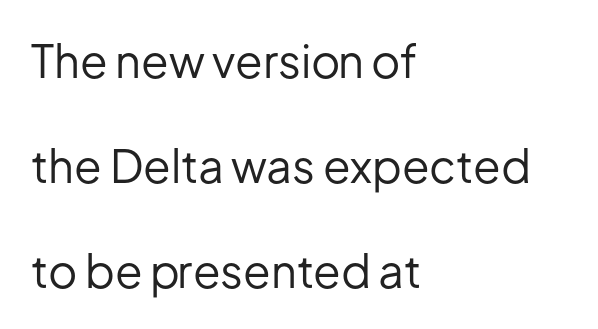
Q: Is the text bold? A: No.
Q: Is the text italic (slanted)? A: No, it is upright.
Q: Is the typeface a serif or a sans-serif typeface? A: Sans-serif.
Q: Is the text underlined? A: No.
Q: How is the paragraph aligned? A: Left-aligned.
Q: Is the spacing between letters normal or unusually wide? A: Normal.
Q: Is the spacing between lines tight, normal or loose? A: Loose.
Q: Width (condensed, normal, or wide)? A: Normal.
Q: Stroke contrast? A: Low.
Q: x-height? A: Medium.
Q: Monospaced? A: No.
